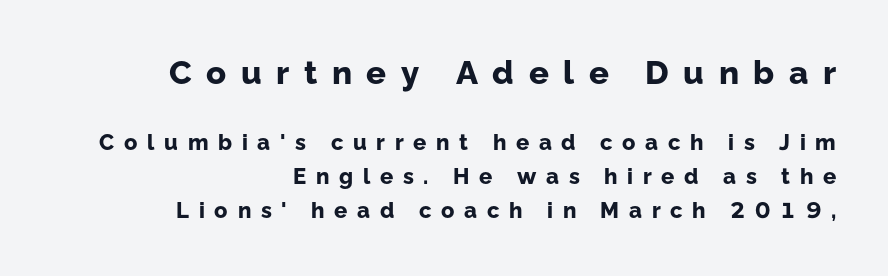
{"serif": "no", "italic": "no", "bold": "yes", "weight": "bold", "width": "normal", "stroke_contrast": "low", "x_height": "medium", "monospaced": "no", "underline": "no", "align": "right", "line_spacing": "normal", "line_spacing_ratio": 1.54, "letter_spacing": "wide", "letter_spacing_em": 0.44, "larger_block": "first", "size_ratio": 1.5, "glyph_px": 33}
